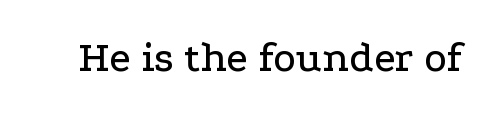
{"serif": "yes", "italic": "no", "width": "wide", "stroke_contrast": "low", "x_height": "medium", "monospaced": "no", "underline": "no", "letter_spacing": "normal", "letter_spacing_em": 0.0, "glyph_px": 43}
